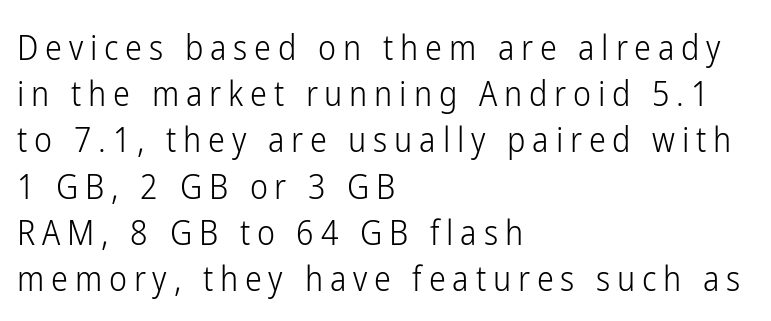
Q: Is the text bold? A: No.
Q: Is the text italic (slanted)? A: No, it is upright.
Q: Is the typeface a serif or a sans-serif typeface? A: Sans-serif.
Q: Is the text underlined? A: No.
Q: How is the paragraph aligned? A: Left-aligned.
Q: Is the spacing between letters normal or unusually wide? A: Unusually wide.
Q: Is the spacing between lines tight, normal or loose? A: Normal.
Q: Width (condensed, normal, or wide)? A: Condensed.
Q: Stroke contrast? A: Low.
Q: x-height? A: Medium.
Q: Monospaced? A: No.
